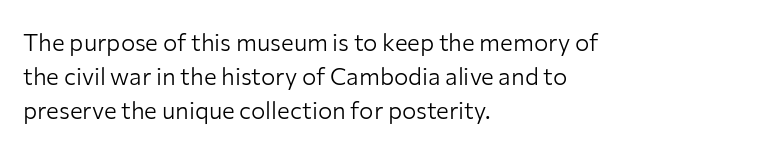
{"italic": "no", "bold": "no", "underline": "no", "align": "left", "line_spacing": "normal", "line_spacing_ratio": 1.41, "letter_spacing": "normal", "letter_spacing_em": 0.0, "glyph_px": 24}
